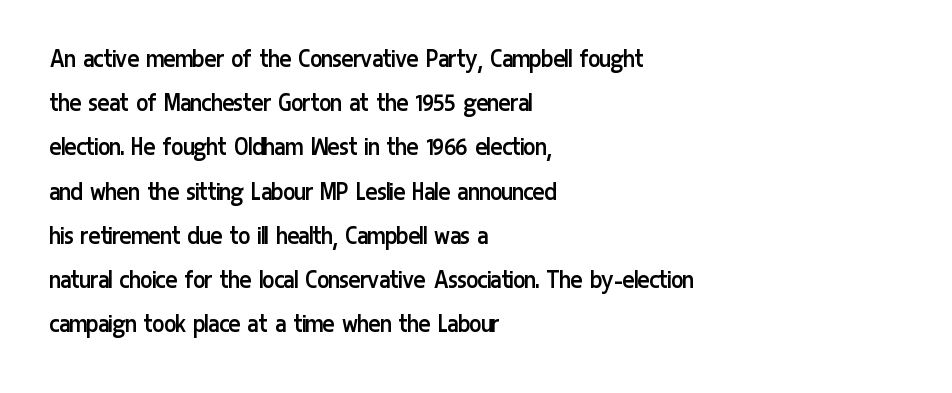
{"serif": "no", "italic": "no", "bold": "no", "weight": "regular", "width": "condensed", "stroke_contrast": "low", "x_height": "medium", "monospaced": "no", "underline": "no", "align": "left", "line_spacing": "normal", "line_spacing_ratio": 1.58, "letter_spacing": "normal", "letter_spacing_em": 0.0, "glyph_px": 28}
